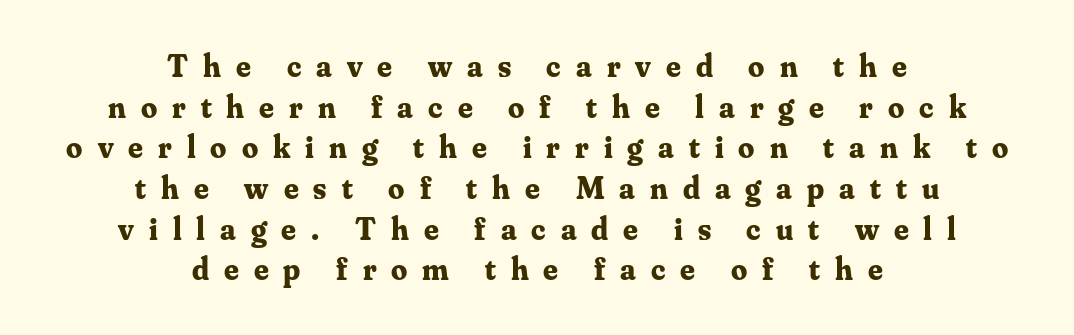
The image shows 32 px bold serif type, upright; set centered, normal line spacing (1.27x), unusually wide letter spacing (+0.47 em), not underlined; medium stroke contrast and a small x-height.
